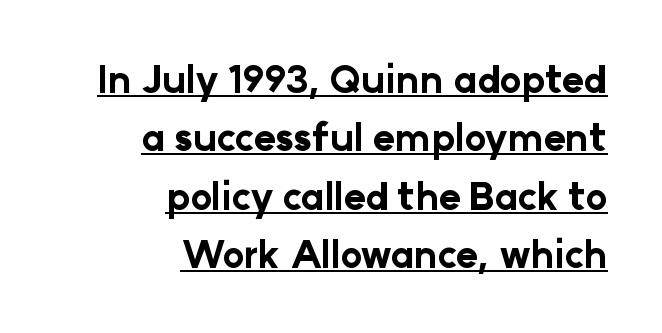
The image shows 37 px bold sans-serif type, upright; set right-aligned, normal line spacing (1.58x), normal letter spacing, underlined; low stroke contrast and a medium x-height.
